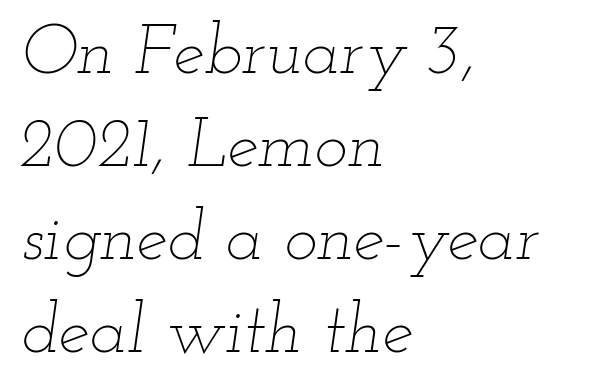
{"italic": "yes", "lean": "right", "slant_degrees": 12, "bold": "no", "weight": "thin", "width": "wide", "stroke_contrast": "low", "x_height": "small", "monospaced": "no", "underline": "no", "align": "left", "line_spacing": "normal", "line_spacing_ratio": 1.33, "letter_spacing": "normal", "letter_spacing_em": 0.0, "glyph_px": 70}
